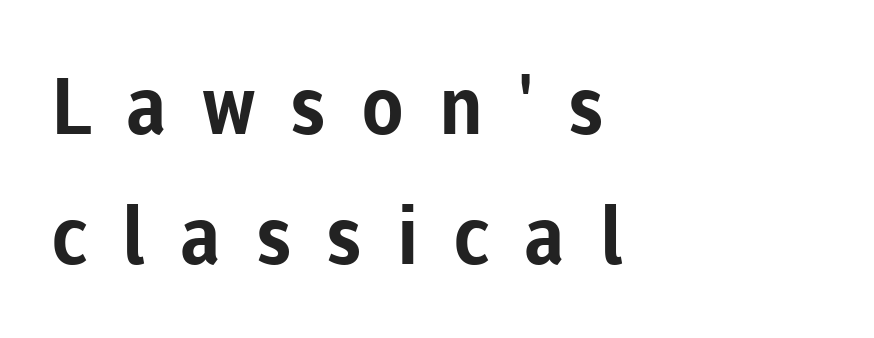
{"serif": "no", "italic": "no", "bold": "yes", "weight": "bold", "width": "normal", "stroke_contrast": "low", "x_height": "medium", "monospaced": "no", "underline": "no", "align": "left", "line_spacing": "normal", "line_spacing_ratio": 1.65, "letter_spacing": "wide", "letter_spacing_em": 0.44, "glyph_px": 79}
